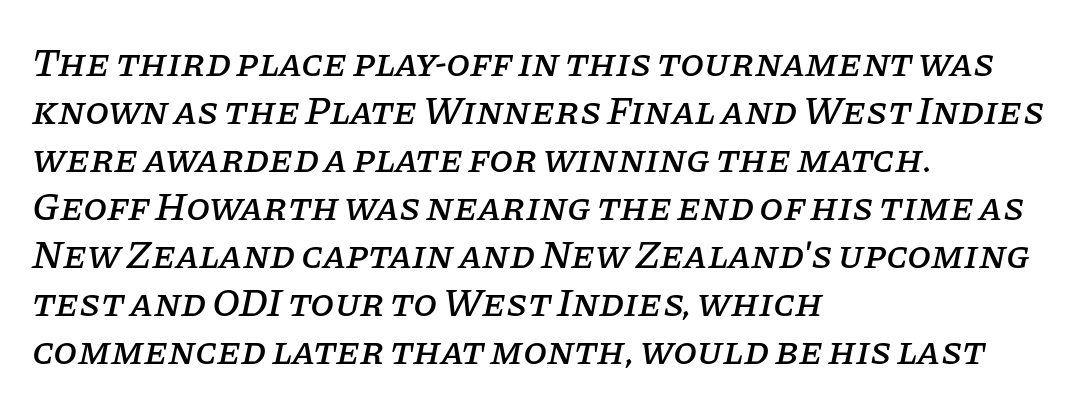
The font family rendered here belongs to the serif group. This rendering uses left alignment, leaving the right contour irregular. Quick note: italic. Nobody drew a line under any word here. Glyph-to-glyph distance matches everyday printed text. Is this a fixed-width face? No — the glyphs have proportional, varying widths.
